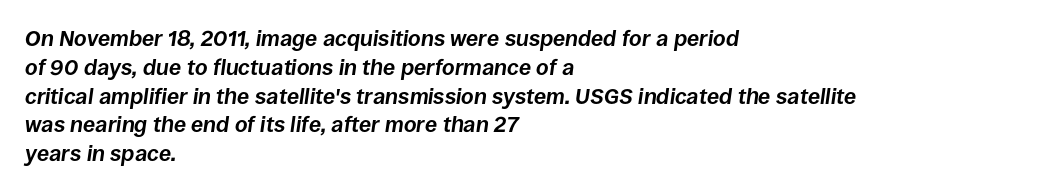
The passage shown stacks its lines at a standard gap. You can tell it's italic because the verticals aren't actually vertical. The text block is weighted toward the left margin, trailing off unevenly rightward. A dark, heavy texture on the line: the type is bold. Underlining? Definitely not there.
